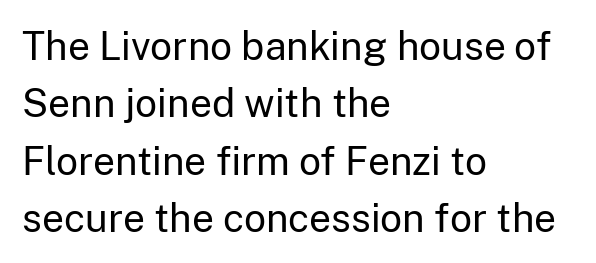
{"serif": "no", "italic": "no", "bold": "no", "weight": "regular", "width": "normal", "stroke_contrast": "low", "x_height": "medium", "monospaced": "no", "underline": "no", "align": "left", "line_spacing": "normal", "line_spacing_ratio": 1.47, "letter_spacing": "normal", "letter_spacing_em": 0.0, "glyph_px": 39}
